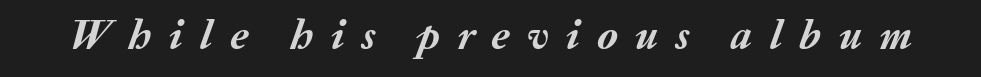
The image shows 42 px semibold type, italic (leaning right); set unusually wide letter spacing (+0.41 em), not underlined; medium stroke contrast and a medium x-height.
